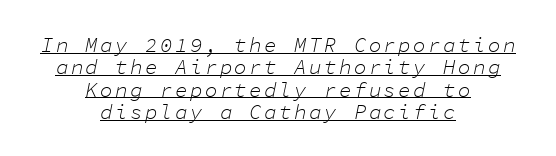
Q: Is the text bold? A: No.
Q: Is the text italic (slanted)? A: Yes, it leans right by about 11 degrees.
Q: Is the text underlined? A: Yes.
Q: How is the paragraph aligned? A: Centered.
Q: Is the spacing between lines tight, normal or loose? A: Tight.
